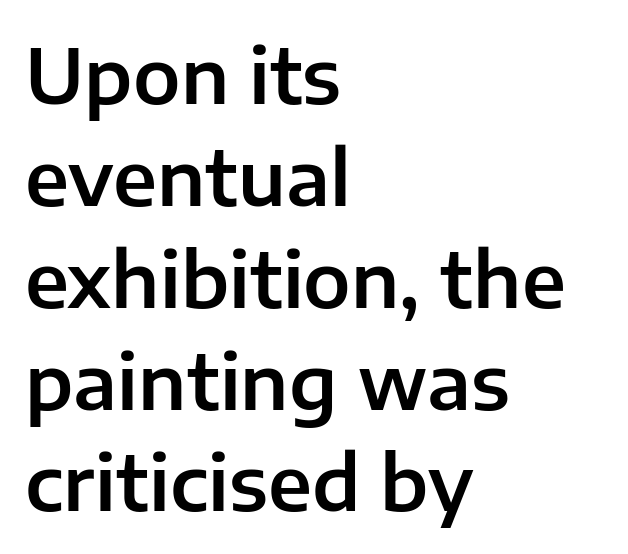
I'd call this a sans setting — the letters go barefoot. Compared with typical paragraphs, the rows here are spaced about the same. The lines are quadded left. Do the letters lean? They stand straight. Looks like regular typesetting: each glyph gets only the width it needs. The letters sit at their default tracking, neither squeezed nor spread.
